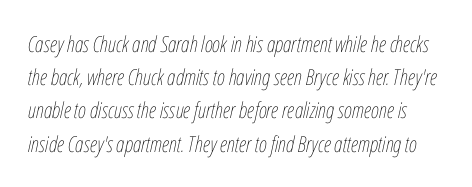
The image shows 22 px text type, italic (leaning right); set normal line spacing (1.51x), normal letter spacing, not underlined.
